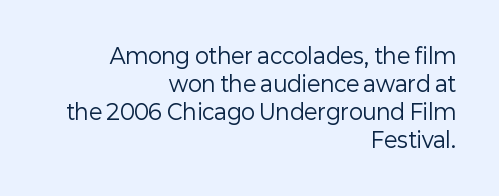
Q: Is the text bold? A: No.
Q: Is the text italic (slanted)? A: No, it is upright.
Q: Is the text underlined? A: No.
Q: How is the paragraph aligned? A: Right-aligned.
Q: Is the spacing between letters normal or unusually wide? A: Normal.
Q: Is the spacing between lines tight, normal or loose? A: Normal.
